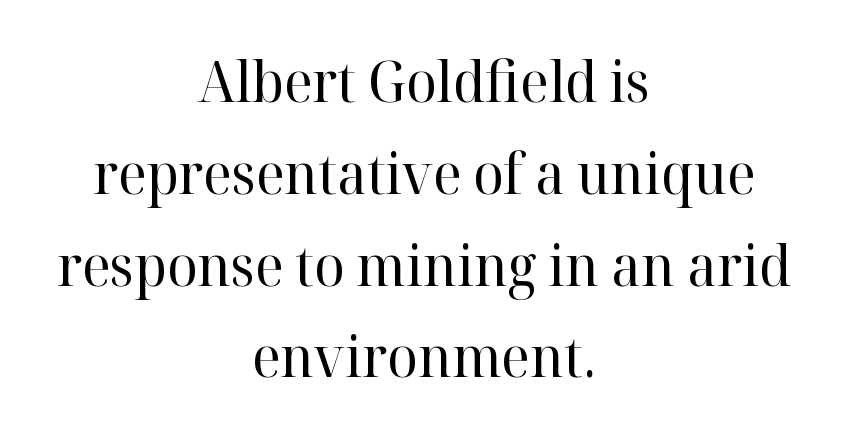
Nothing heavy about these letters — not bold at all. This rendering leaves character spacing at its baseline value. You can tell from the footed stems that serif type was used. The typography opts for an upright posture over an oblique one. The lines sit at an ordinary, default distance from one another.
